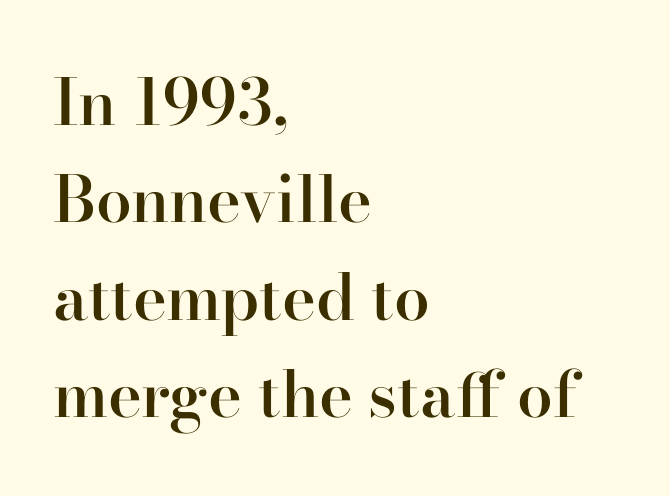
The image shows 64 px semibold serif type, upright; set left-aligned, normal line spacing (1.52x), normal letter spacing, not underlined; high stroke contrast and a small x-height.
